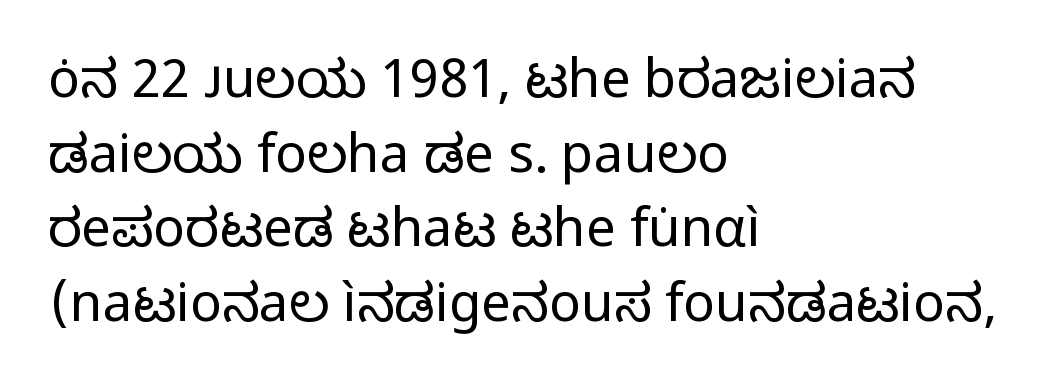
Q: Is the text bold? A: No.
Q: Is the text italic (slanted)? A: No, it is upright.
Q: Is the typeface a serif or a sans-serif typeface? A: Sans-serif.
Q: Is the text underlined? A: No.
Q: How is the paragraph aligned? A: Left-aligned.
Q: Is the spacing between letters normal or unusually wide? A: Normal.
Q: Is the spacing between lines tight, normal or loose? A: Normal.
Q: Width (condensed, normal, or wide)? A: Normal.
Q: Stroke contrast? A: Low.
Q: x-height? A: Medium.
Q: Monospaced? A: No.
